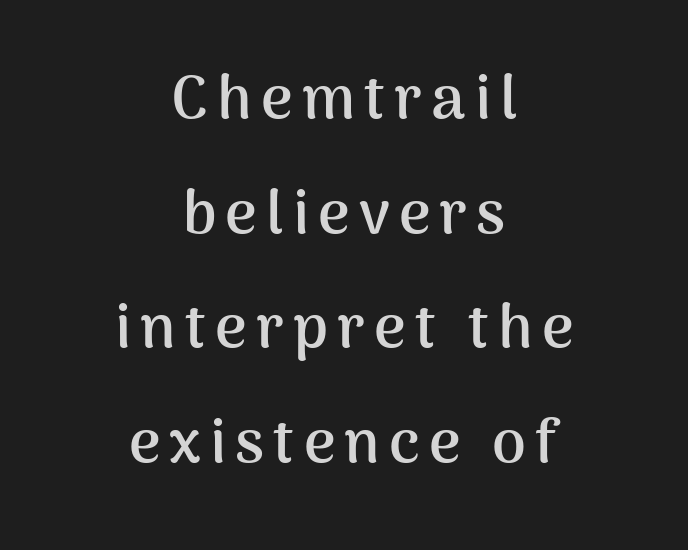
Q: Is the text bold? A: Yes.
Q: Is the text italic (slanted)? A: No, it is upright.
Q: Is the typeface a serif or a sans-serif typeface? A: Sans-serif.
Q: Is the text underlined? A: No.
Q: How is the paragraph aligned? A: Centered.
Q: Width (condensed, normal, or wide)? A: Normal.
Q: Stroke contrast? A: Medium.
Q: x-height? A: Medium.
Q: Monospaced? A: No.
